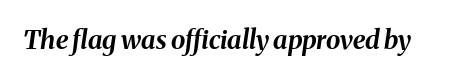
The specimen reads as italic at a glance. The space beneath each line is pristine and unruled. Is the type bold? Yes — the strokes are clearly thick and heavy. Between one letter and the next there's only the usual sliver of space.
